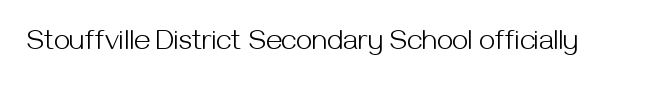
The image shows 29 px light sans-serif type, upright; set normal letter spacing, not underlined; medium stroke contrast and a medium x-height.
